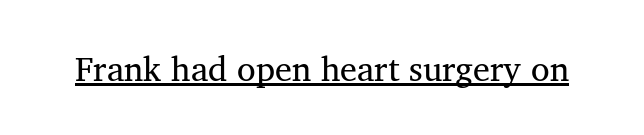
{"serif": "yes", "bold": "no", "weight": "regular", "width": "normal", "stroke_contrast": "medium", "x_height": "medium", "monospaced": "no", "underline": "yes", "letter_spacing": "normal", "letter_spacing_em": 0.0, "glyph_px": 34}
